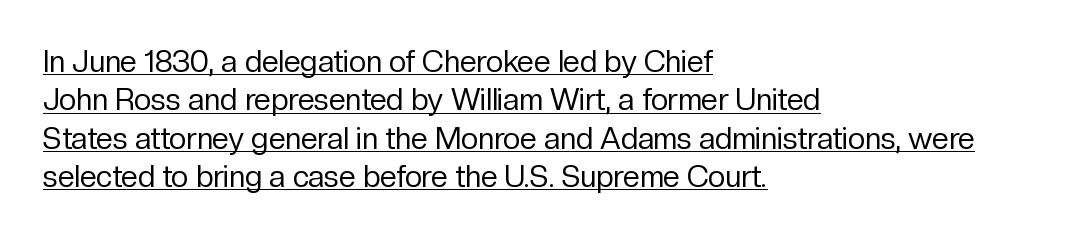
Q: Is the text bold? A: No.
Q: Is the text italic (slanted)? A: No, it is upright.
Q: Is the typeface a serif or a sans-serif typeface? A: Sans-serif.
Q: Is the text underlined? A: Yes.
Q: How is the paragraph aligned? A: Left-aligned.
Q: Is the spacing between letters normal or unusually wide? A: Normal.
Q: Is the spacing between lines tight, normal or loose? A: Normal.
Q: Width (condensed, normal, or wide)? A: Normal.
Q: Stroke contrast? A: Low.
Q: x-height? A: Medium.
Q: Monospaced? A: No.
